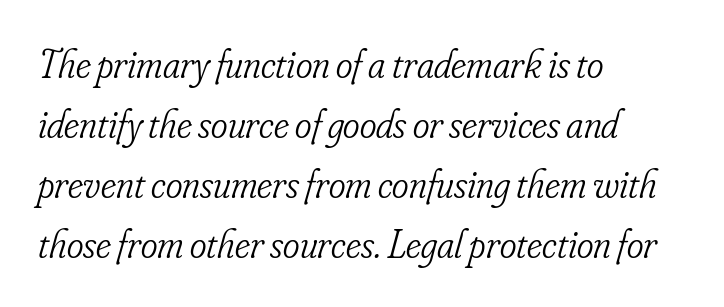
The image shows 40 px light, condensed serif type, italic (leaning right); set left-aligned, normal line spacing (1.5x), normal letter spacing, not underlined; low stroke contrast and a small x-height.
